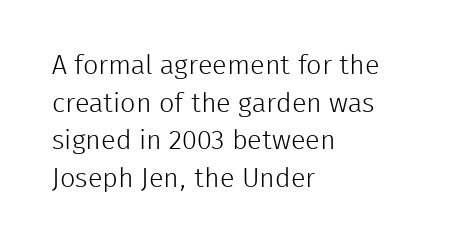
Q: Is the text bold? A: No.
Q: Is the text italic (slanted)? A: No, it is upright.
Q: Is the text underlined? A: No.
Q: How is the paragraph aligned? A: Left-aligned.
Q: Is the spacing between letters normal or unusually wide? A: Normal.
Q: Is the spacing between lines tight, normal or loose? A: Normal.
